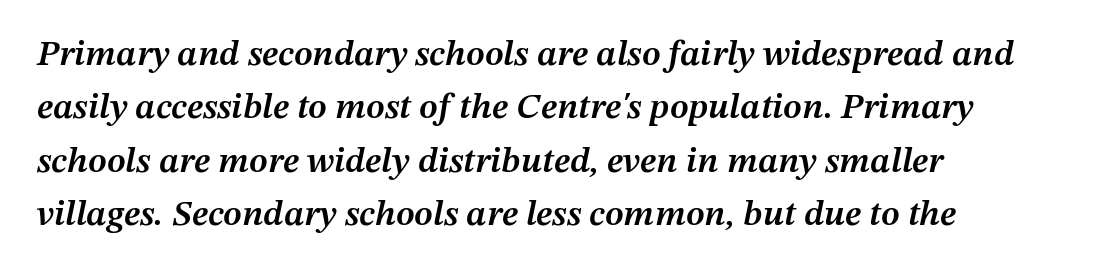
The image shows 36 px semibold type, italic (leaning right); set left-aligned, normal line spacing (1.48x), normal letter spacing, not underlined; medium stroke contrast and a medium x-height.
